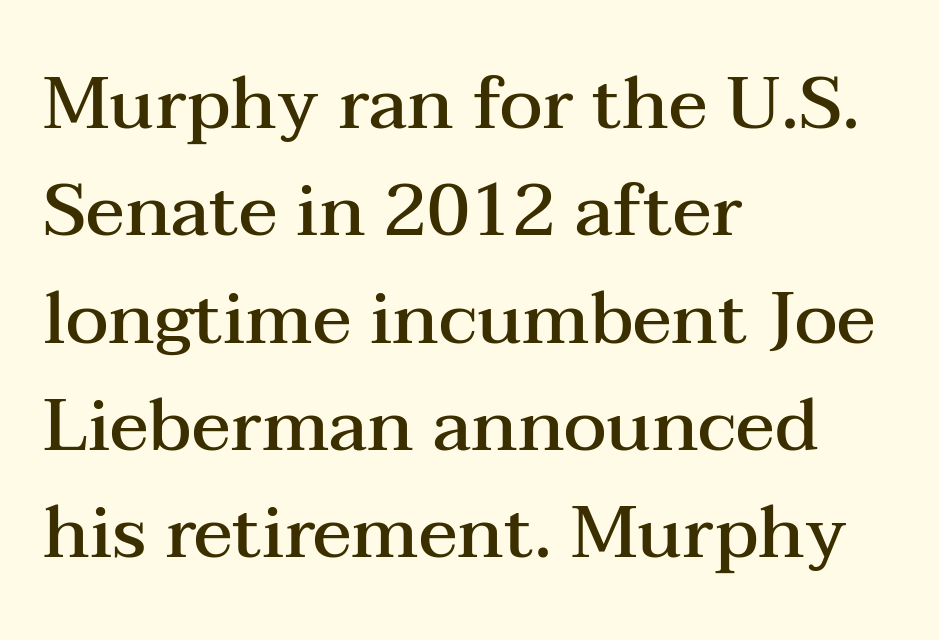
The image shows 72 px semibold, wide serif type, upright; set left-aligned, normal line spacing (1.49x), normal letter spacing, not underlined; medium stroke contrast and a medium x-height.
